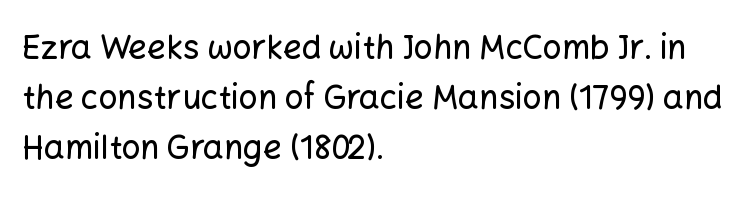
Q: Is the text italic (slanted)? A: No, it is upright.
Q: Is the typeface a serif or a sans-serif typeface? A: Sans-serif.
Q: Is the text underlined? A: No.
Q: How is the paragraph aligned? A: Left-aligned.
Q: Is the spacing between letters normal or unusually wide? A: Normal.
Q: Is the spacing between lines tight, normal or loose? A: Normal.
Q: Width (condensed, normal, or wide)? A: Normal.
Q: Stroke contrast? A: Low.
Q: x-height? A: Medium.
Q: Monospaced? A: No.
